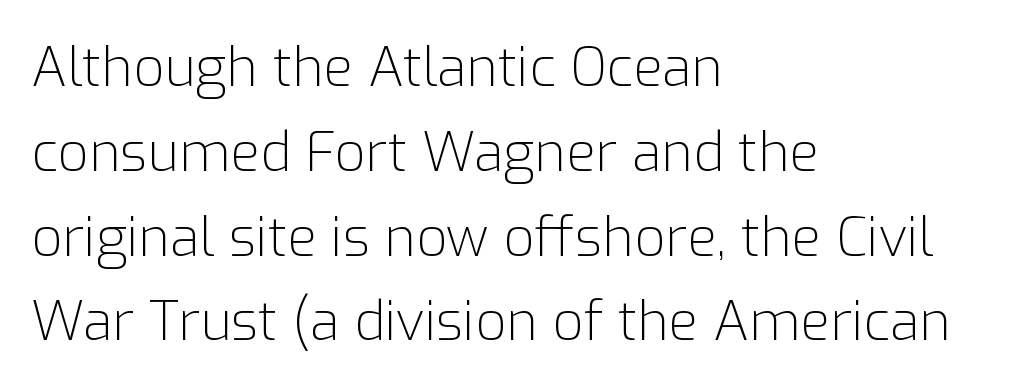
{"serif": "no", "italic": "no", "bold": "no", "weight": "light", "width": "normal", "stroke_contrast": "low", "x_height": "medium", "monospaced": "no", "underline": "no", "align": "left", "line_spacing": "normal", "line_spacing_ratio": 1.57, "letter_spacing": "normal", "letter_spacing_em": 0.0, "glyph_px": 54}
